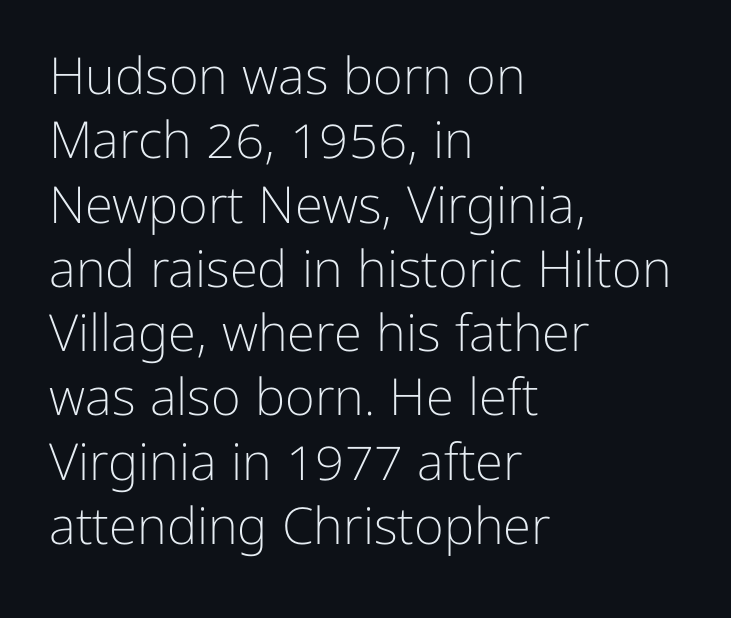
{"serif": "no", "italic": "no", "bold": "no", "weight": "light", "width": "normal", "stroke_contrast": "low", "x_height": "medium", "monospaced": "no", "underline": "no", "align": "left", "line_spacing": "normal", "line_spacing_ratio": 1.26, "letter_spacing": "normal", "letter_spacing_em": 0.0, "glyph_px": 51}
